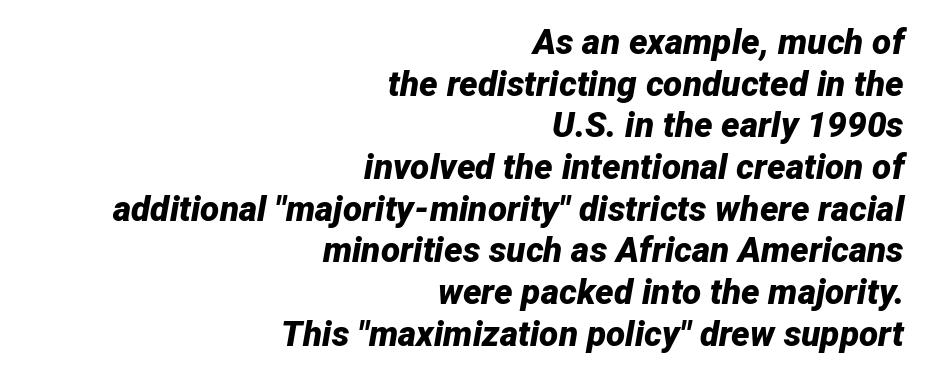
Q: Is the text bold? A: Yes.
Q: Is the text italic (slanted)? A: Yes, it leans right by about 12 degrees.
Q: Is the text underlined? A: No.
Q: How is the paragraph aligned? A: Right-aligned.
Q: Is the spacing between letters normal or unusually wide? A: Normal.
Q: Width (condensed, normal, or wide)? A: Normal.
Q: Stroke contrast? A: Low.
Q: x-height? A: Medium.
Q: Monospaced? A: No.
